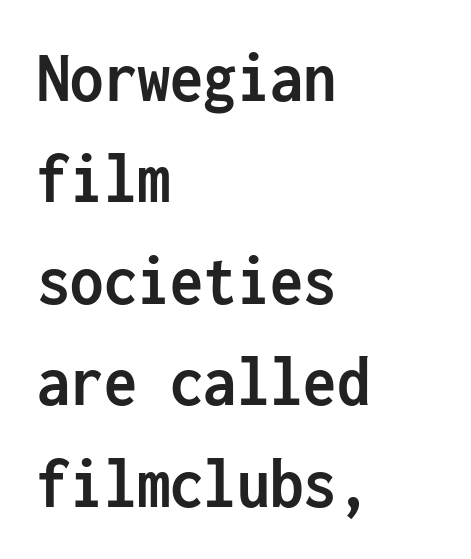
{"serif": "no", "italic": "no", "bold": "yes", "weight": "semibold", "width": "condensed", "stroke_contrast": "low", "x_height": "medium", "monospaced": "yes", "underline": "no", "align": "left", "line_spacing": "normal", "line_spacing_ratio": 1.37, "letter_spacing": "normal", "letter_spacing_em": 0.0, "glyph_px": 74}
